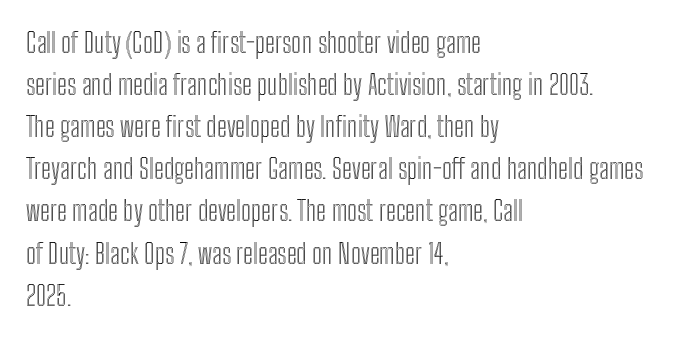
{"italic": "no", "underline": "no", "align": "left", "line_spacing": "normal", "line_spacing_ratio": 1.56, "letter_spacing": "normal", "letter_spacing_em": 0.0, "glyph_px": 27}
